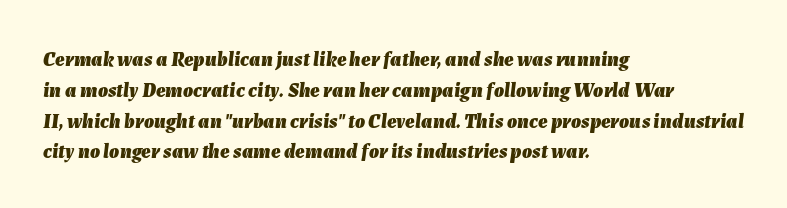
Q: Is the text bold? A: Yes.
Q: Is the text italic (slanted)? A: Yes, it leans right by about 7 degrees.
Q: Is the text underlined? A: No.
Q: How is the paragraph aligned? A: Left-aligned.
Q: Is the spacing between letters normal or unusually wide? A: Normal.
Q: Is the spacing between lines tight, normal or loose? A: Normal.
